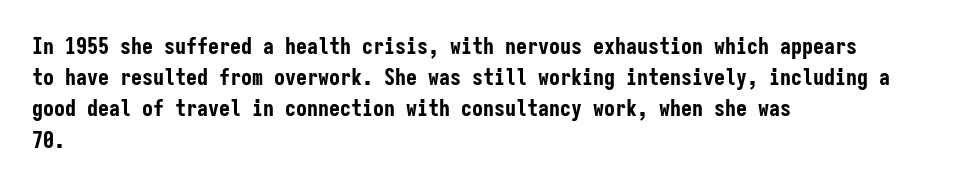
{"italic": "no", "bold": "yes", "underline": "no", "align": "left", "line_spacing": "normal", "line_spacing_ratio": 1.42, "letter_spacing": "normal", "letter_spacing_em": 0.0, "glyph_px": 22}
